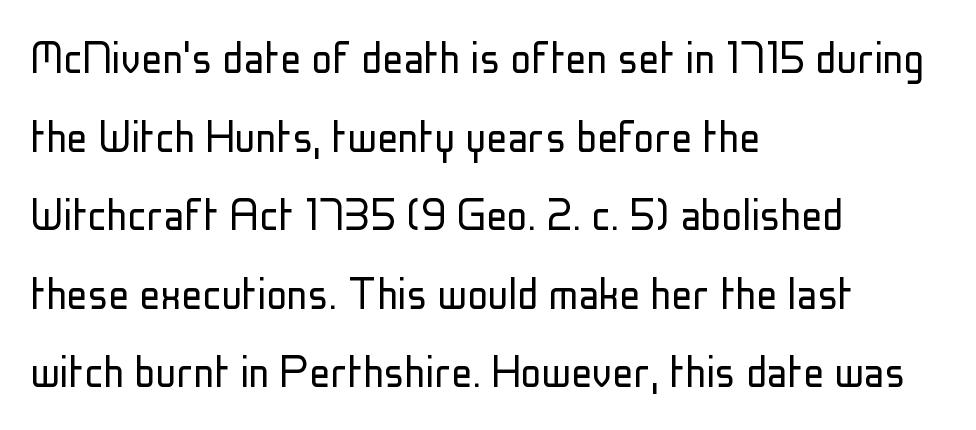
{"serif": "no", "italic": "no", "bold": "no", "weight": "light", "width": "condensed", "stroke_contrast": "low", "x_height": "medium", "monospaced": "no", "underline": "no", "align": "left", "line_spacing": "normal", "line_spacing_ratio": 1.51, "letter_spacing": "normal", "letter_spacing_em": 0.0, "glyph_px": 52}
